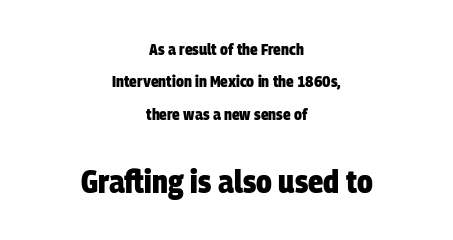
Q: Is the text bold? A: Yes.
Q: Is the typeface a serif or a sans-serif typeface? A: Sans-serif.
Q: Is the text underlined? A: No.
Q: How is the paragraph aligned? A: Centered.
Q: Is the spacing between letters normal or unusually wide? A: Normal.
Q: Is the spacing between lines tight, normal or loose? A: Loose.
Q: Which block of text is set in a larger size, the first (top) or the second (bottom)? A: The second (bottom) one.
Q: Width (condensed, normal, or wide)? A: Condensed.
Q: Stroke contrast? A: Low.
Q: x-height? A: Large.
Q: Monospaced? A: No.
